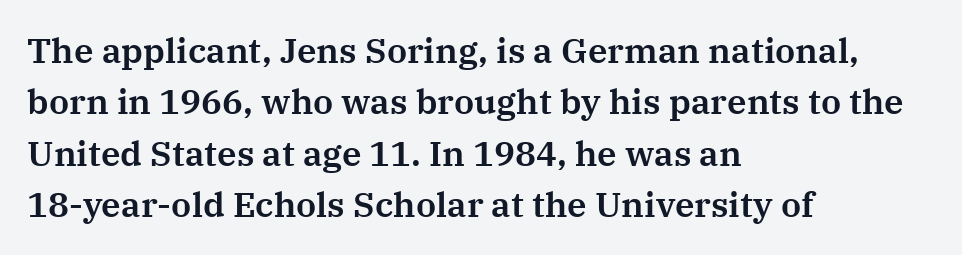
The image shows 35 px serif type, upright; set left-aligned, normal line spacing (1.47x), normal letter spacing, not underlined; medium stroke contrast and a medium x-height.
